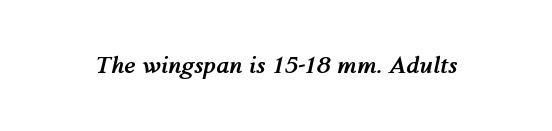
The image shows 23 px bold type, italic (leaning right); set normal letter spacing, not underlined.
